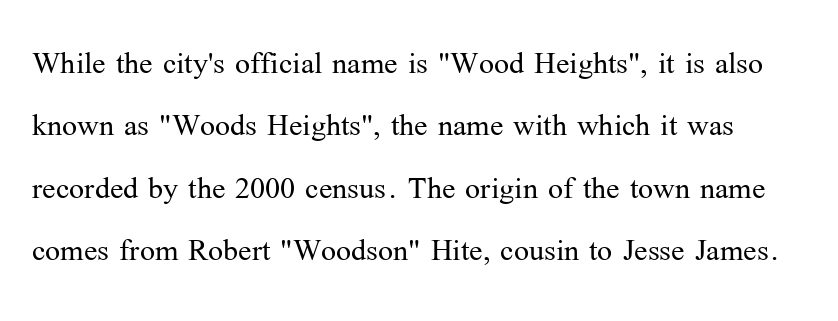
{"serif": "yes", "italic": "no", "bold": "no", "weight": "light", "width": "normal", "stroke_contrast": "medium", "x_height": "medium", "monospaced": "no", "underline": "no", "line_spacing": "normal", "line_spacing_ratio": 1.56, "letter_spacing": "normal", "letter_spacing_em": 0.0, "glyph_px": 40}
